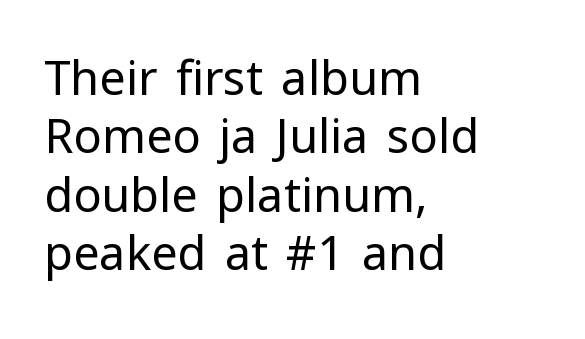
The typography opts for an upright posture over an oblique one. Clear beneath every line of the passage. Stroke mass is kept to a normal reading level or below. Letter spacing: default.
